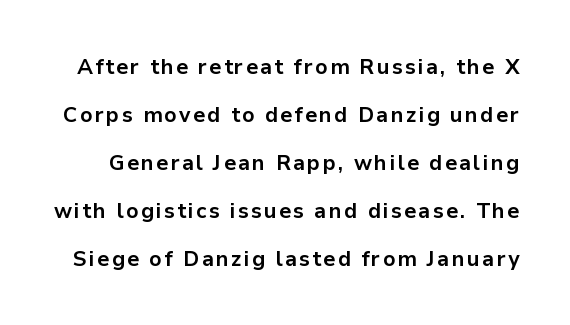
Decoration check: the copy has no underline. Every character sits straight up, as roman type does. Chunky letters — that's bold for sure. Vertically, the passage feels expansive, rows floating well apart.
